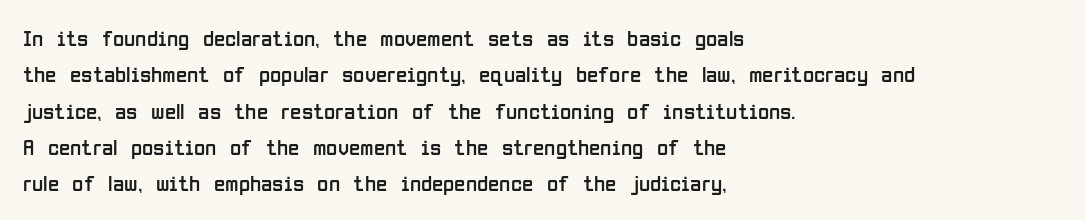
The image shows 23 px text type, upright; set left-aligned, normal line spacing (1.58x), normal letter spacing, not underlined.
